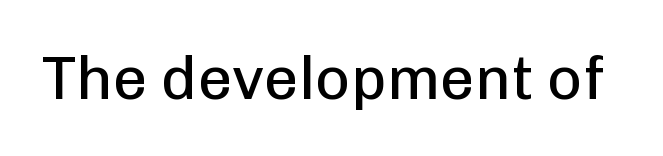
The image shows 61 px regular-weight sans-serif type, upright; set normal letter spacing, not underlined; low stroke contrast and a medium x-height.
